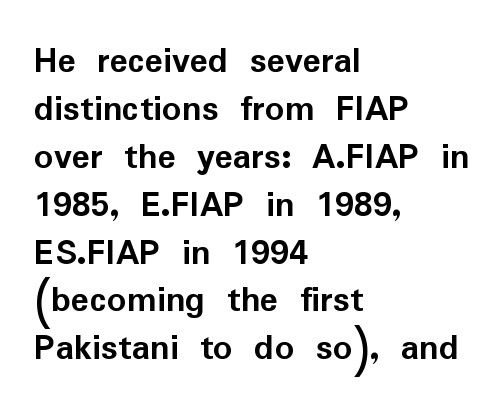
Q: Is the text bold? A: Yes.
Q: Is the text italic (slanted)? A: No, it is upright.
Q: Is the typeface a serif or a sans-serif typeface? A: Sans-serif.
Q: Is the text underlined? A: No.
Q: How is the paragraph aligned? A: Left-aligned.
Q: Is the spacing between letters normal or unusually wide? A: Normal.
Q: Is the spacing between lines tight, normal or loose? A: Normal.
Q: Width (condensed, normal, or wide)? A: Normal.
Q: Stroke contrast? A: Low.
Q: x-height? A: Medium.
Q: Monospaced? A: No.
